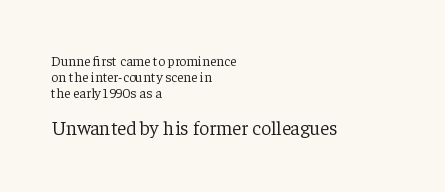
Size contrast runs from small at the top to large at the bottom. This rendering uses left alignment, leaving the right contour irregular. Regarding leading, the lines here are crowded together. Only glyphs here, with clear space below each row.
